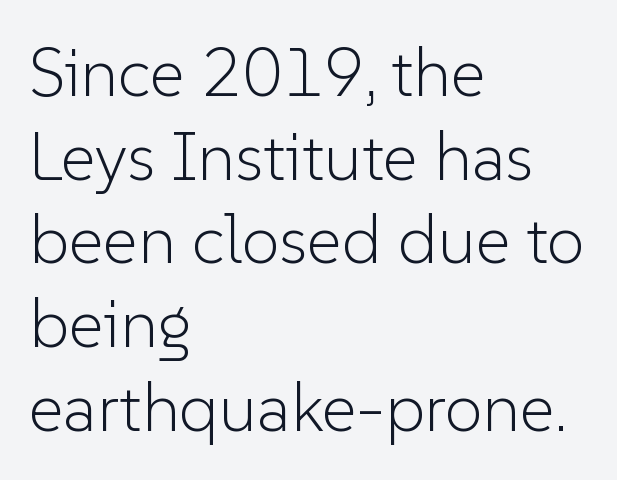
{"serif": "no", "italic": "no", "bold": "no", "weight": "light", "width": "normal", "stroke_contrast": "low", "x_height": "medium", "monospaced": "no", "underline": "no", "align": "left", "line_spacing_ratio": 1.23, "letter_spacing": "normal", "letter_spacing_em": 0.0, "glyph_px": 68}
